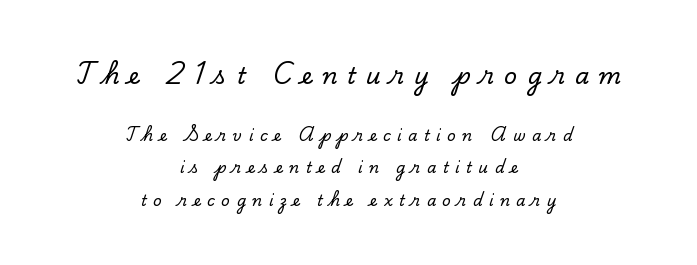
The block sitting higher on the canvas is the one with enlarged characters. The baseline area is clear. Alignment: centered. Display-style spreading of the glyphs; the letterfit is very open.
